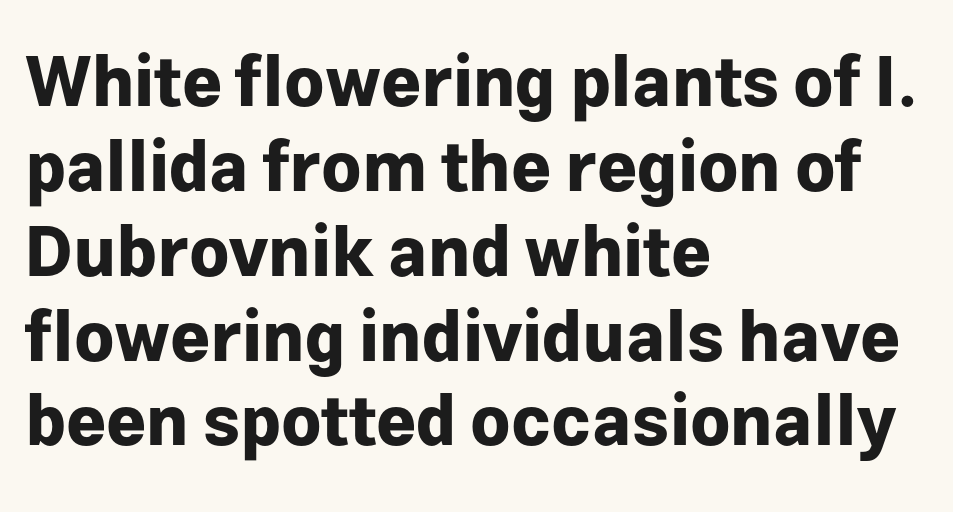
{"serif": "no", "italic": "no", "bold": "yes", "weight": "bold", "width": "normal", "stroke_contrast": "low", "x_height": "medium", "monospaced": "no", "underline": "no", "align": "left", "line_spacing_ratio": 1.23, "letter_spacing": "normal", "letter_spacing_em": 0.0, "glyph_px": 69}
